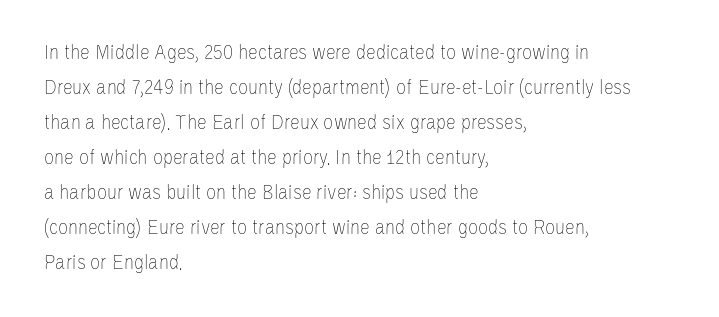
Q: Is the text bold? A: No.
Q: Is the text italic (slanted)? A: No, it is upright.
Q: Is the text underlined? A: No.
Q: How is the paragraph aligned? A: Left-aligned.
Q: Is the spacing between letters normal or unusually wide? A: Normal.
Q: Is the spacing between lines tight, normal or loose? A: Normal.
